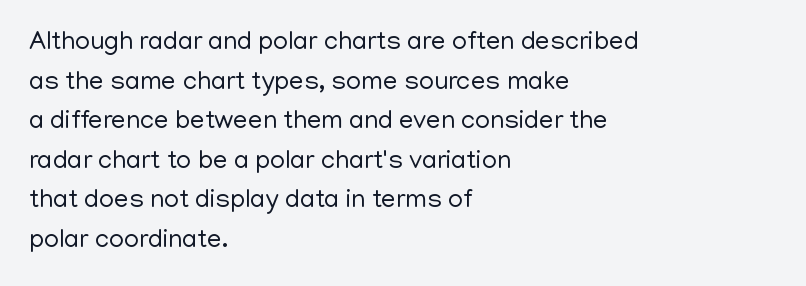
{"italic": "no", "bold": "no", "underline": "no", "align": "left", "line_spacing": "normal", "line_spacing_ratio": 1.52, "letter_spacing": "normal", "letter_spacing_em": 0.0, "glyph_px": 26}
